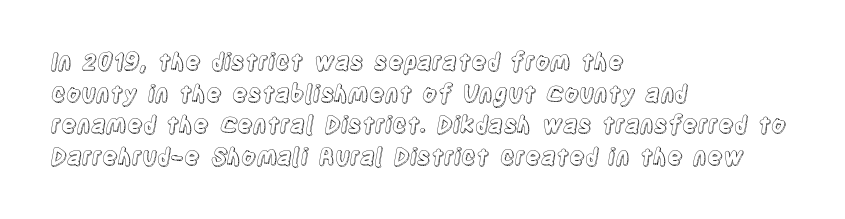
The letterforms sit shoulder to shoulder at normal distance. The paragraph has a hard left edge and a soft right edge. A clean baseline with only descenders dipping below it.
